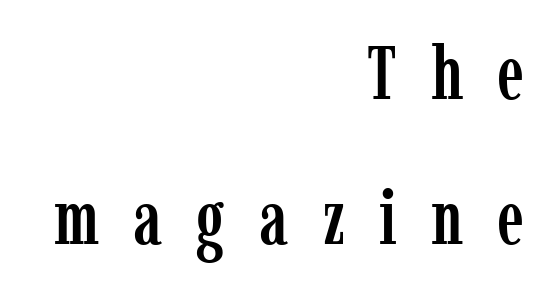
The image shows 75 px condensed serif type, upright; set right-aligned, loose line spacing (1.94x), unusually wide letter spacing (+0.45 em), not underlined; low stroke contrast and a medium x-height.
